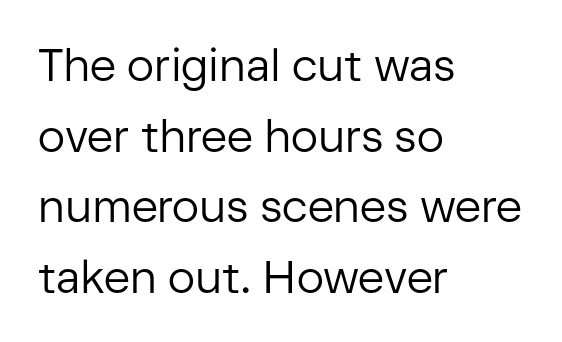
Normally led — the rows are evenly, conventionally spaced. No chunkiness to these letters — they're not bold. Quick note: not italic, upright. Plain, unruled lines of type.
